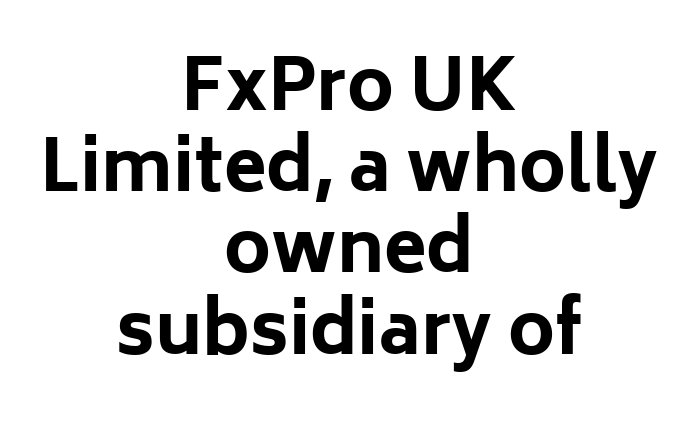
Q: Is the text bold? A: Yes.
Q: Is the text italic (slanted)? A: No, it is upright.
Q: Is the typeface a serif or a sans-serif typeface? A: Sans-serif.
Q: Is the text underlined? A: No.
Q: How is the paragraph aligned? A: Centered.
Q: Is the spacing between letters normal or unusually wide? A: Normal.
Q: Width (condensed, normal, or wide)? A: Normal.
Q: Stroke contrast? A: Low.
Q: x-height? A: Medium.
Q: Monospaced? A: No.
